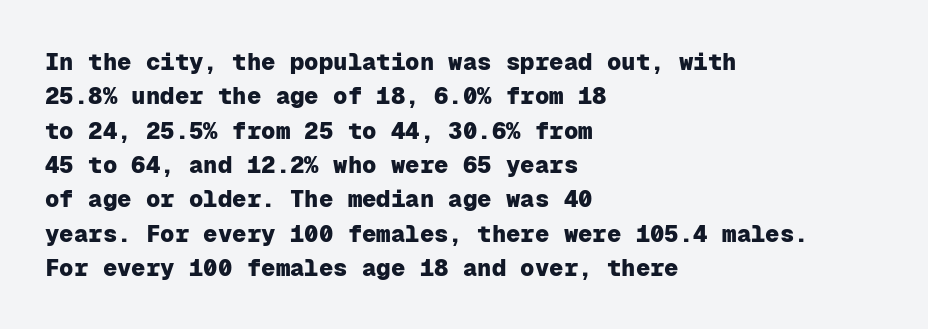
The passage shown is emphatically bold. The space directly below the letters is spotless. Italic? Not at all — the glyphs are vertical. The block of text has a typical density, with ordinary space between rows.
